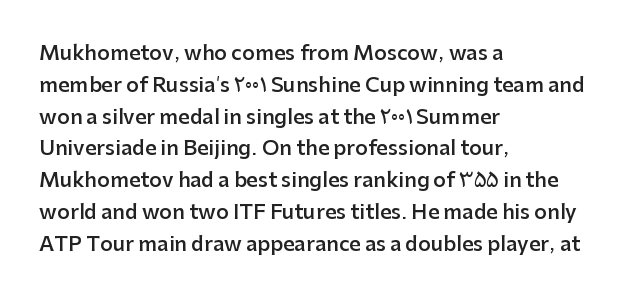
The image shows 20 px text type, upright; set left-aligned, normal line spacing (1.59x), normal letter spacing, not underlined.
